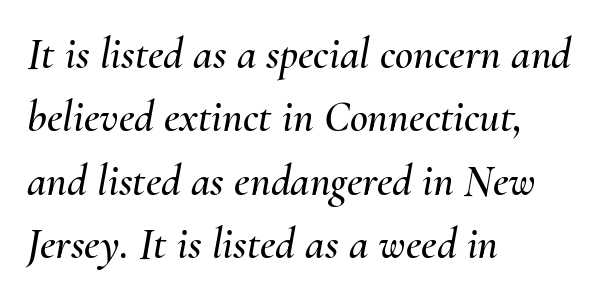
The image shows 44 px text type, italic (leaning right); set left-aligned, normal line spacing (1.44x), normal letter spacing, not underlined; medium stroke contrast and a small x-height.
